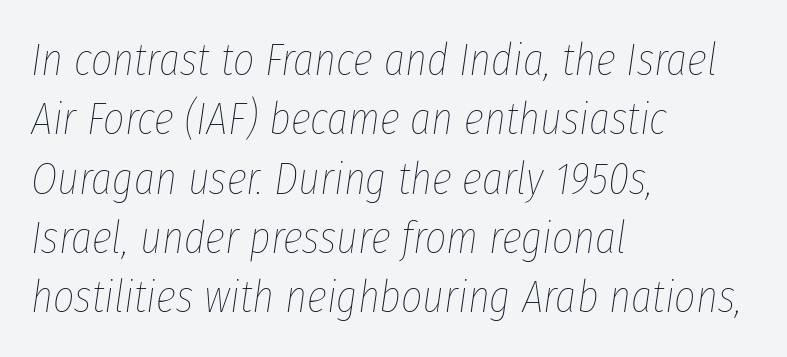
The image shows 46 px thin, condensed type, italic (leaning right); set left-aligned, normal line spacing (1.29x), normal letter spacing, not underlined; low stroke contrast and a medium x-height.
